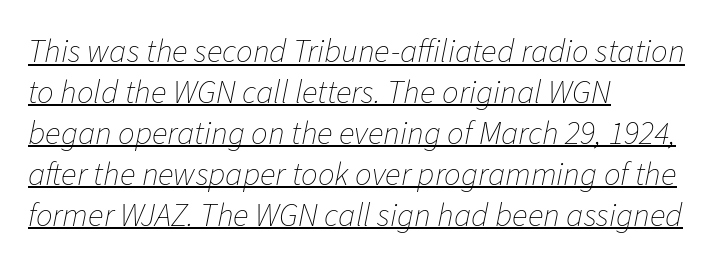
Is this a fixed-width face? No — the glyphs have proportional, varying widths. The typesetter has applied underlining to the passage shown. No chunkiness to these letters — they're not bold. It's the slanting kind of type. Teacher's note: observe the even left margin — that is flush-left alignment. Nobody touched the tracking dial on this one.
